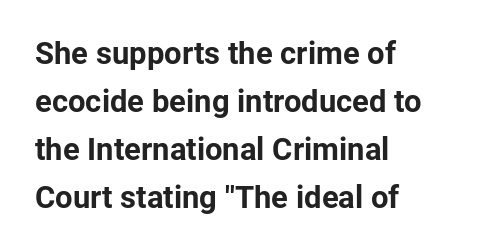
{"serif": "no", "italic": "no", "bold": "yes", "weight": "bold", "width": "normal", "stroke_contrast": "low", "x_height": "medium", "monospaced": "no", "underline": "no", "align": "left", "line_spacing": "normal", "line_spacing_ratio": 1.55, "letter_spacing": "normal", "letter_spacing_em": 0.0, "glyph_px": 31}
